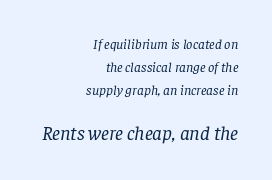
The rag falls on the left side of this text block. Small over large — that's the arrangement of the two blocks here. Does extra space separate the letters? No, they use regular spacing. Notice how descenders clear the ascenders below comfortably — that's standard leading.
